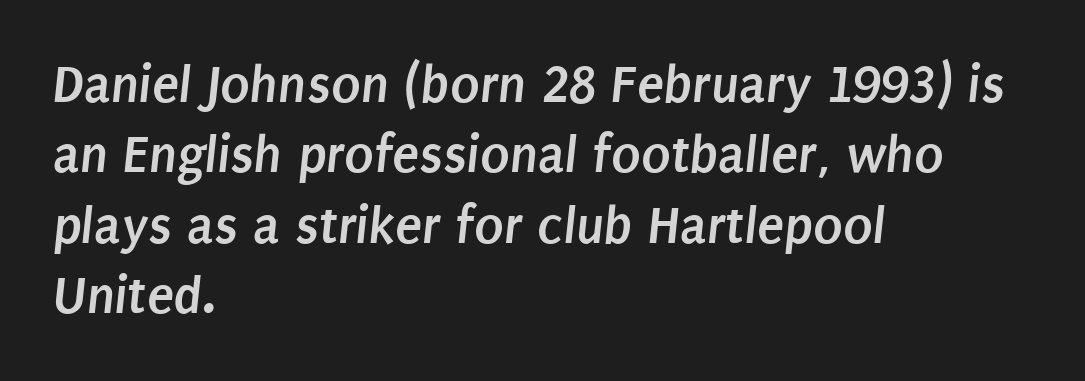
Interline gaps are of average width in this sample. Serif or sans? Sans — the stroke terminals are bare. A typesetter would call this zero additional tracking. This rendering uses left alignment, leaving the right contour irregular.
